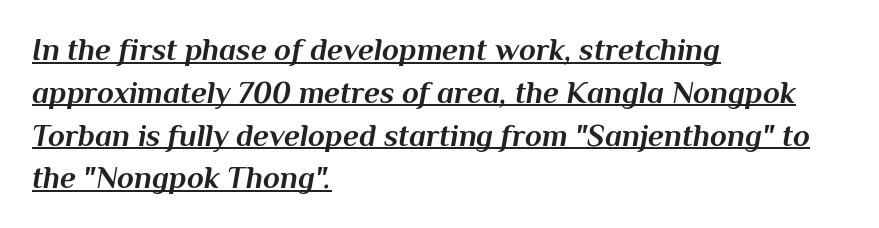
{"italic": "yes", "lean": "right", "slant_degrees": 10, "bold": "yes", "weight": "bold", "width": "normal", "stroke_contrast": "medium", "x_height": "medium", "monospaced": "no", "underline": "yes", "align": "left", "line_spacing": "normal", "line_spacing_ratio": 1.38, "letter_spacing": "normal", "letter_spacing_em": 0.0, "glyph_px": 31}
